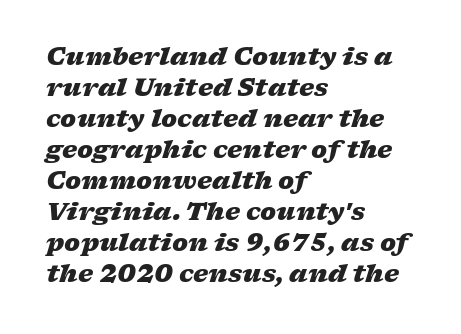
The glyphs have the mass of a bold cut. The passage is arranged the way most books set body copy — flush left. Regular leading. Here the glyphs are tracked normally, forming tight word shapes. Observe the lean: these are italic letterforms. The words here are not underlined.
